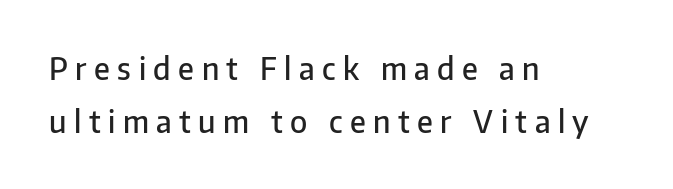
Q: Is the text bold? A: Semi-bold.
Q: Is the text italic (slanted)? A: No, it is upright.
Q: Is the typeface a serif or a sans-serif typeface? A: Sans-serif.
Q: Is the text underlined? A: No.
Q: How is the paragraph aligned? A: Left-aligned.
Q: Is the spacing between letters normal or unusually wide? A: Unusually wide.
Q: Width (condensed, normal, or wide)? A: Normal.
Q: Stroke contrast? A: Low.
Q: x-height? A: Medium.
Q: Monospaced? A: No.
